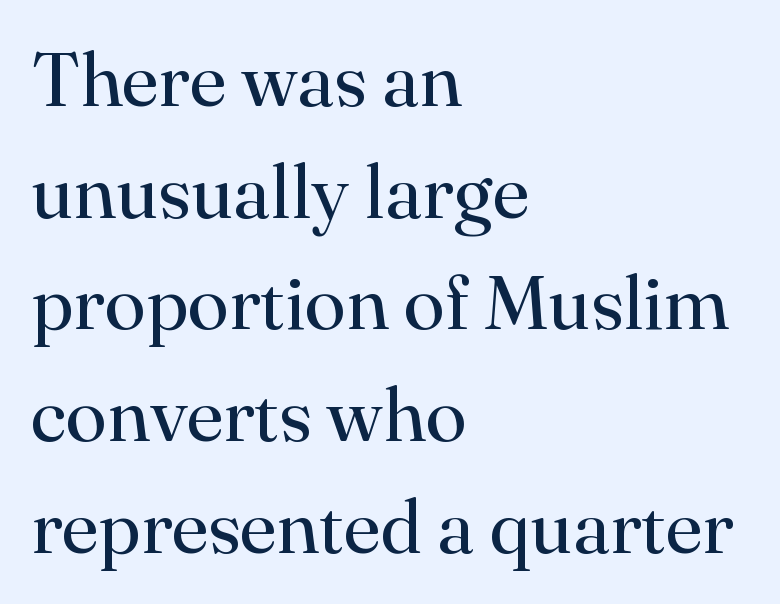
Q: Is the text bold? A: No.
Q: Is the text italic (slanted)? A: No, it is upright.
Q: Is the typeface a serif or a sans-serif typeface? A: Serif.
Q: Is the text underlined? A: No.
Q: How is the paragraph aligned? A: Left-aligned.
Q: Is the spacing between letters normal or unusually wide? A: Normal.
Q: Is the spacing between lines tight, normal or loose? A: Normal.
Q: Width (condensed, normal, or wide)? A: Normal.
Q: Stroke contrast? A: High.
Q: x-height? A: Small.
Q: Monospaced? A: No.
